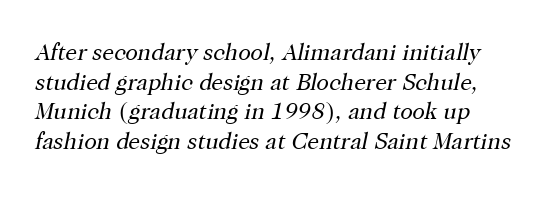
Q: Is the text bold? A: No.
Q: Is the text italic (slanted)? A: Yes, it leans right by about 12 degrees.
Q: Is the text underlined? A: No.
Q: Is the spacing between letters normal or unusually wide? A: Normal.
Q: Is the spacing between lines tight, normal or loose? A: Normal.
